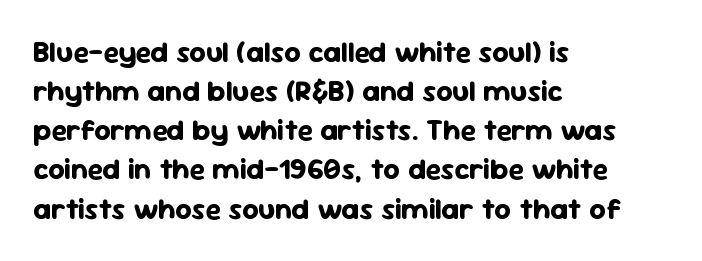
The image shows 29 px bold sans-serif type, upright; set left-aligned, normal line spacing (1.35x), normal letter spacing, not underlined; low stroke contrast and a medium x-height.
